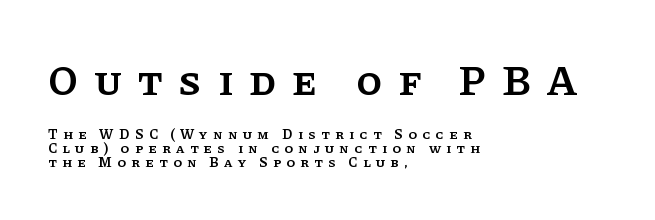
The image shows 42 px semibold serif type, upright; set left-aligned, tight line spacing (0.99x), unusually wide letter spacing (+0.38 em), not underlined; the first (top) block is 3.0x larger; low stroke contrast and a large x-height.
